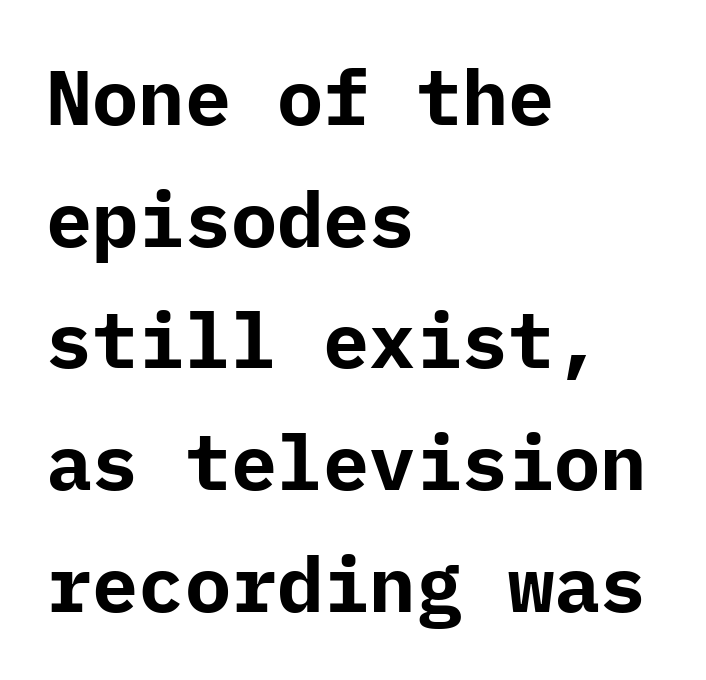
The typography opts for an upright posture over an oblique one. The zone under the glyphs is completely vacant. Typeset ragged right — the left edge is the straight one. I'd call this a sans setting — the letters go barefoot. Caption: standard tracking, unaltered. The designer left line spacing at the default.
